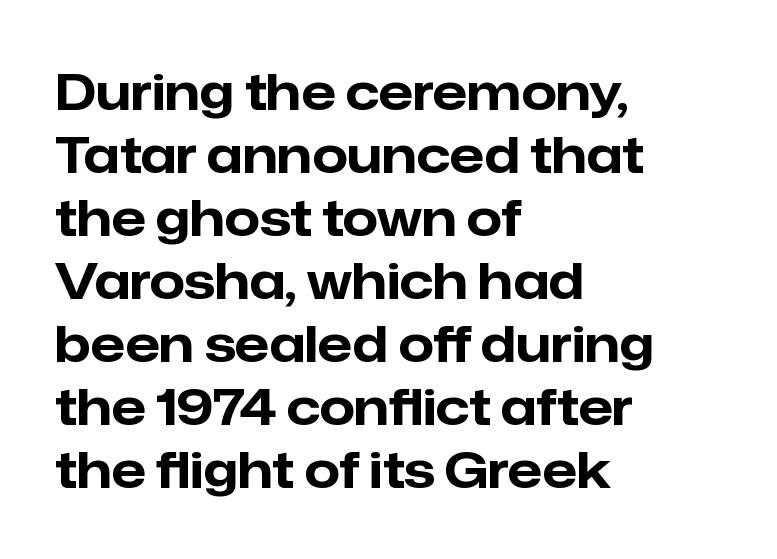
{"serif": "no", "italic": "no", "bold": "yes", "weight": "bold", "width": "normal", "stroke_contrast": "low", "x_height": "medium", "monospaced": "no", "underline": "no", "align": "left", "line_spacing": "normal", "line_spacing_ratio": 1.26, "letter_spacing": "normal", "letter_spacing_em": 0.0, "glyph_px": 50}
